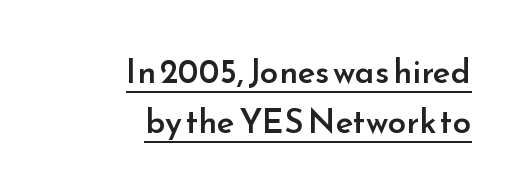
The image shows 33 px semibold sans-serif type, upright; set right-aligned, normal line spacing (1.53x), normal letter spacing, underlined; low stroke contrast and a small x-height.
